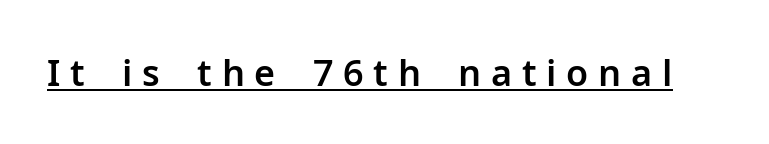
The image shows 36 px sans-serif type, upright; set unusually wide letter spacing (+0.27 em), underlined; low stroke contrast and a medium x-height.
